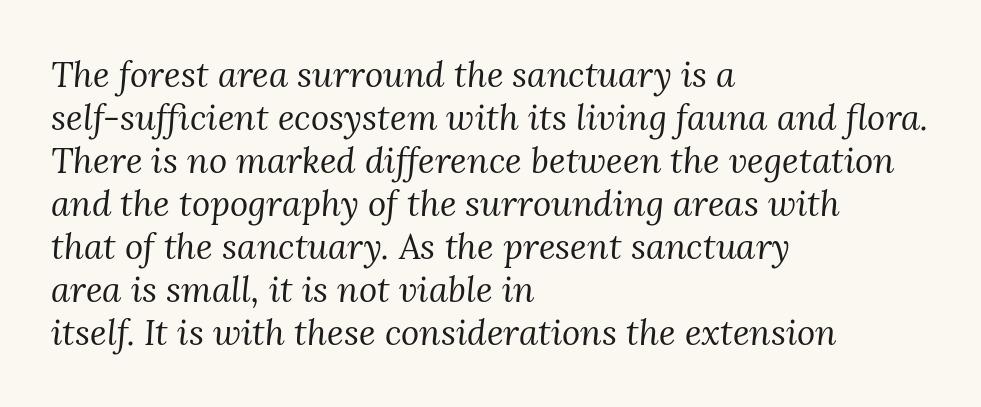
Is this a sans? No — the strokes have serifs. The letterforms sit at book weight or below. There's an unmistakable incline to the writing here. What stands out about the letter spacing? Nothing — it is the standard amount. The setting favours the left margin, as ordinary paragraphs usually do.
